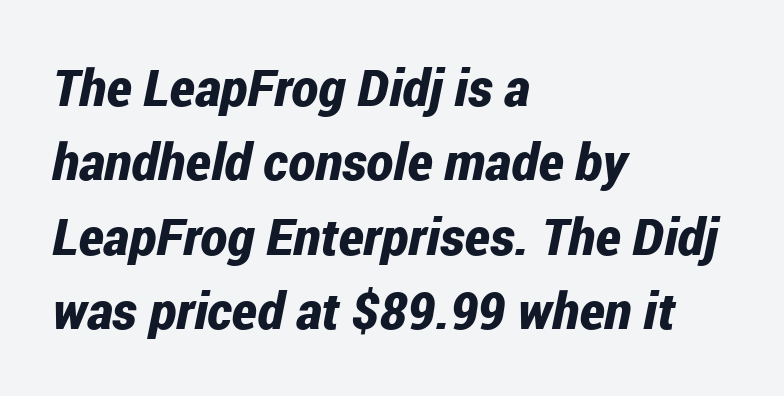
The image shows 51 px bold, condensed type, italic (leaning right); set left-aligned, normal line spacing (1.46x), normal letter spacing, not underlined; low stroke contrast and a medium x-height.
